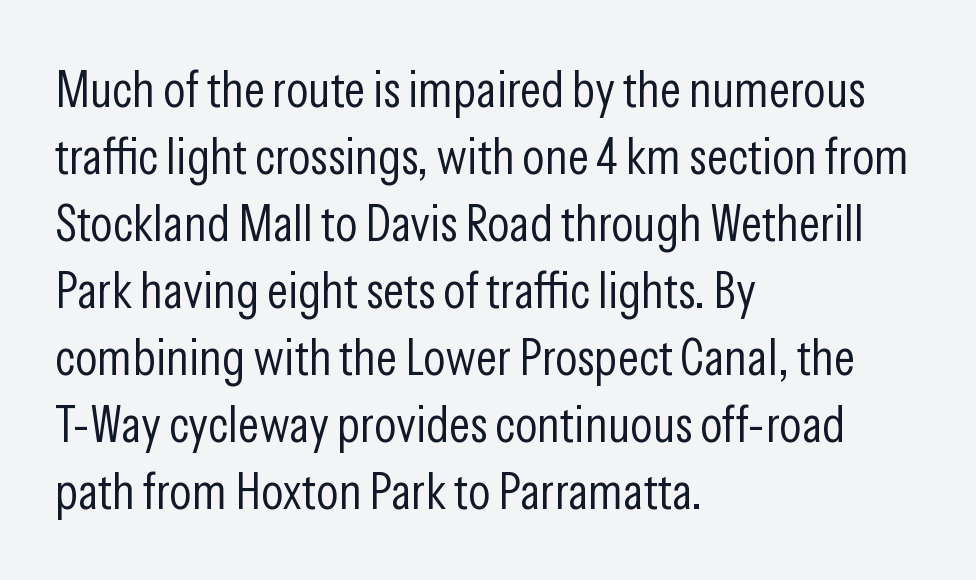
Is this a fixed-width face? No — the glyphs have proportional, varying widths. Underlining? Definitely not there. Nobody touched the tracking dial on this one. Posture: straight, roman, zero tilt. The leading is moderate, giving the passage an even texture.
